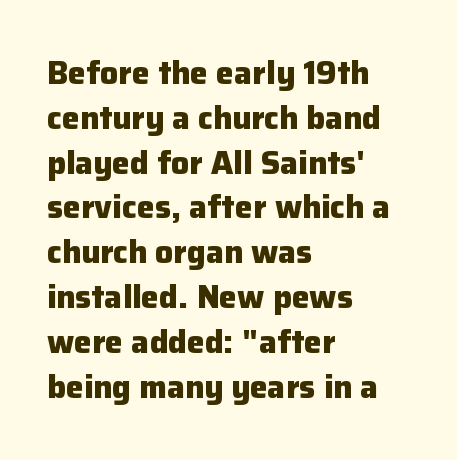
Q: Is the text bold? A: Yes.
Q: Is the text italic (slanted)? A: No, it is upright.
Q: Is the typeface a serif or a sans-serif typeface? A: Sans-serif.
Q: Is the text underlined? A: No.
Q: How is the paragraph aligned? A: Left-aligned.
Q: Is the spacing between letters normal or unusually wide? A: Normal.
Q: Is the spacing between lines tight, normal or loose? A: Normal.
Q: Width (condensed, normal, or wide)? A: Normal.
Q: Stroke contrast? A: Low.
Q: x-height? A: Medium.
Q: Monospaced? A: No.
